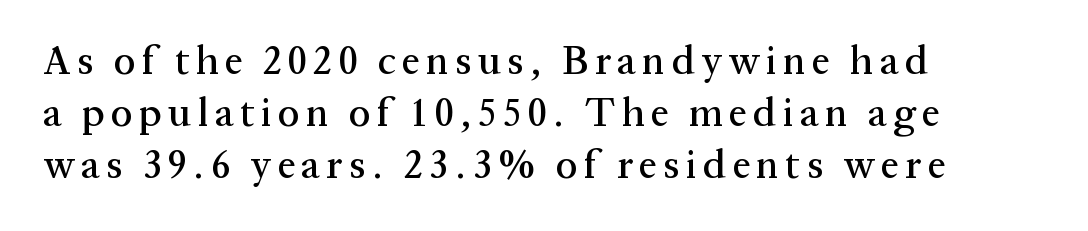
The image shows 40 px serif type, upright; set left-aligned, normal line spacing (1.3x), not underlined; medium stroke contrast and a medium x-height.
